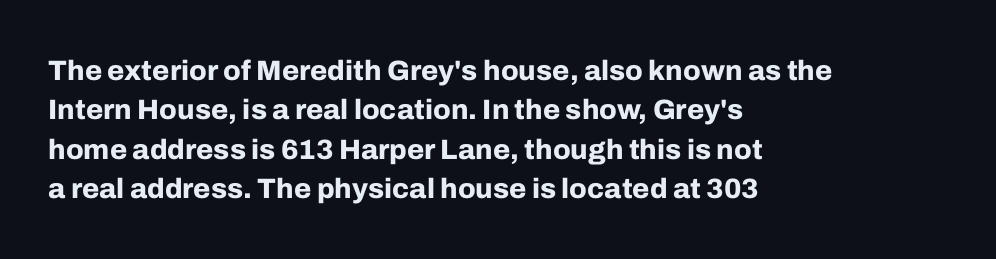
Typeset ragged right — the left edge is the straight one. Look at the stroke-to-counter ratio: heavy, a bold. A sans-serif font was chosen for this passage. Default kerning and tracking; the words read as compact shapes. Words float on clear page, feet unadorned.
